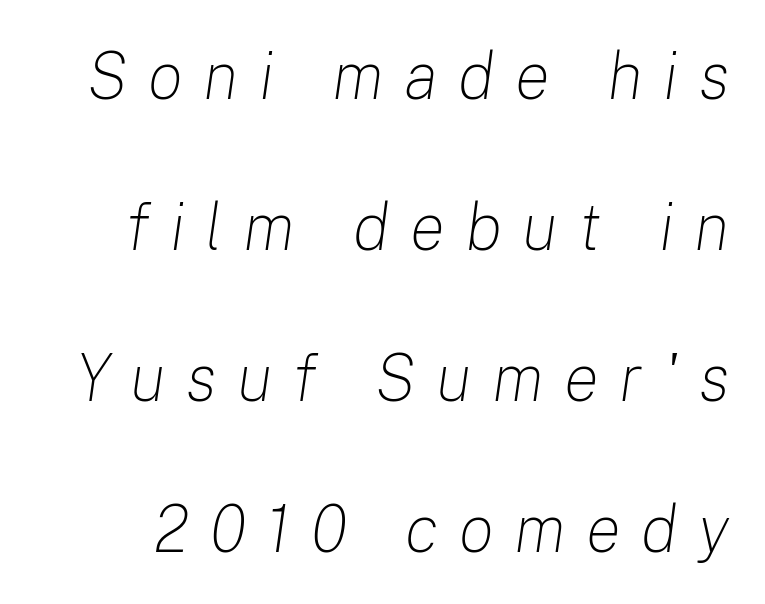
The image shows 66 px light type, italic (leaning right); set loose line spacing (2.29x), unusually wide letter spacing (+0.31 em), not underlined; low stroke contrast and a medium x-height.
